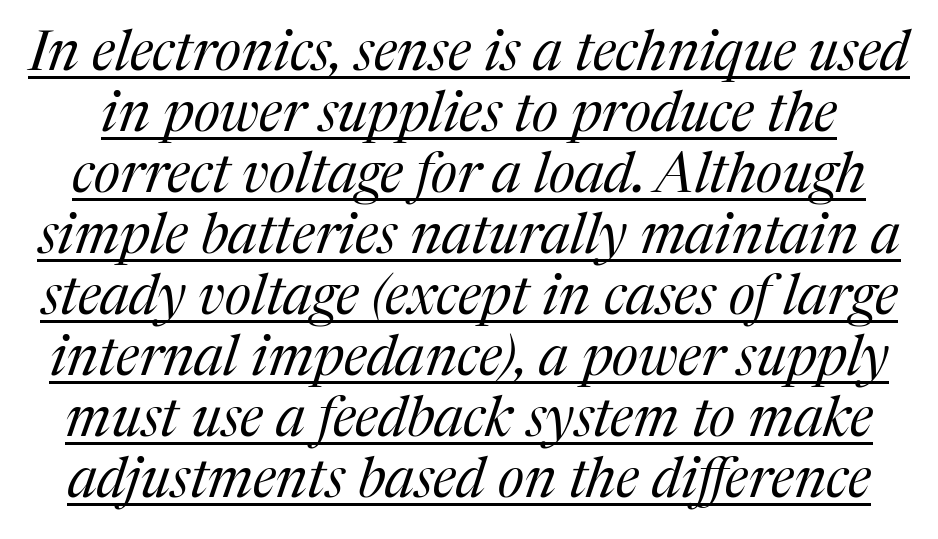
{"serif": "yes", "italic": "yes", "lean": "right", "slant_degrees": 17, "bold": "no", "weight": "regular", "width": "normal", "stroke_contrast": "medium", "x_height": "medium", "monospaced": "no", "underline": "yes", "line_spacing": "tight", "line_spacing_ratio": 1.09, "letter_spacing": "normal", "letter_spacing_em": 0.0, "glyph_px": 56}
